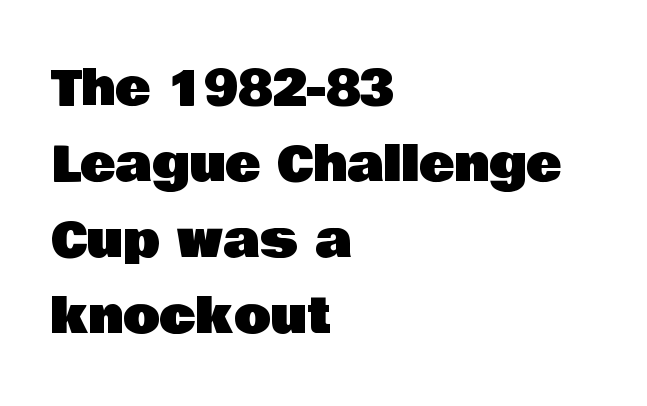
The image shows 48 px sans-serif type, upright; set left-aligned, normal line spacing (1.58x), normal letter spacing, not underlined; low stroke contrast and a large x-height.
